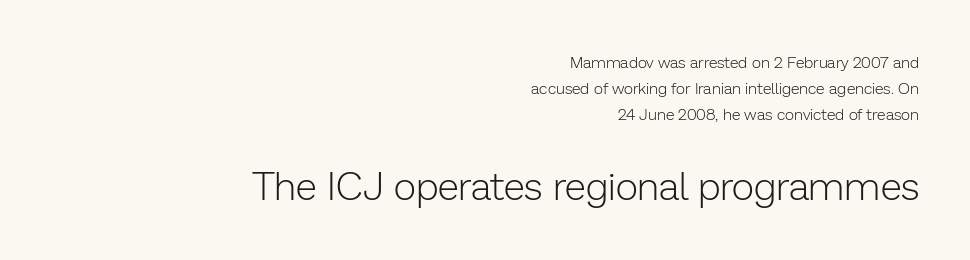
{"serif": "no", "italic": "no", "bold": "no", "weight": "light", "width": "normal", "stroke_contrast": "low", "x_height": "medium", "monospaced": "no", "underline": "no", "align": "right", "line_spacing": "normal", "line_spacing_ratio": 1.62, "letter_spacing": "normal", "letter_spacing_em": 0.0, "larger_block": "second", "size_ratio": 2.44, "glyph_px": 39}
